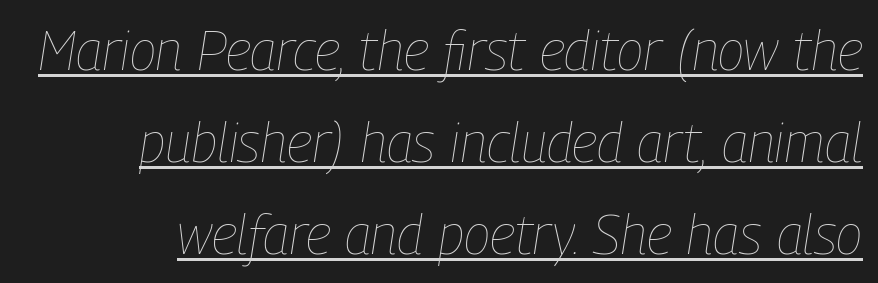
Q: Is the text bold? A: No.
Q: Is the text italic (slanted)? A: Yes, it leans right by about 9 degrees.
Q: Is the text underlined? A: Yes.
Q: Is the spacing between letters normal or unusually wide? A: Normal.
Q: Is the spacing between lines tight, normal or loose? A: Normal.
Q: Width (condensed, normal, or wide)? A: Condensed.
Q: Stroke contrast? A: Low.
Q: x-height? A: Medium.
Q: Monospaced? A: No.
